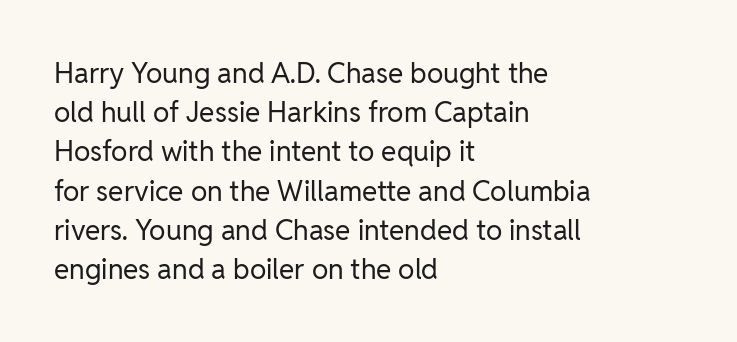
The image shows 28 px regular-weight sans-serif type, upright; set left-aligned, normal line spacing (1.4x), normal letter spacing, not underlined; low stroke contrast and a medium x-height.
